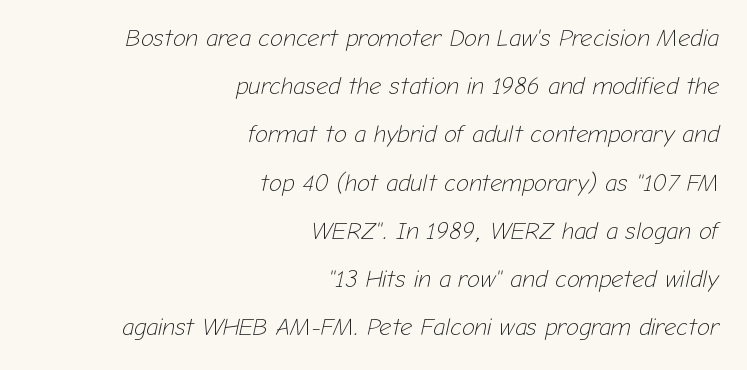
The image shows 24 px text type, italic (leaning right); set right-aligned, loose line spacing (2.01x), normal letter spacing, not underlined.
